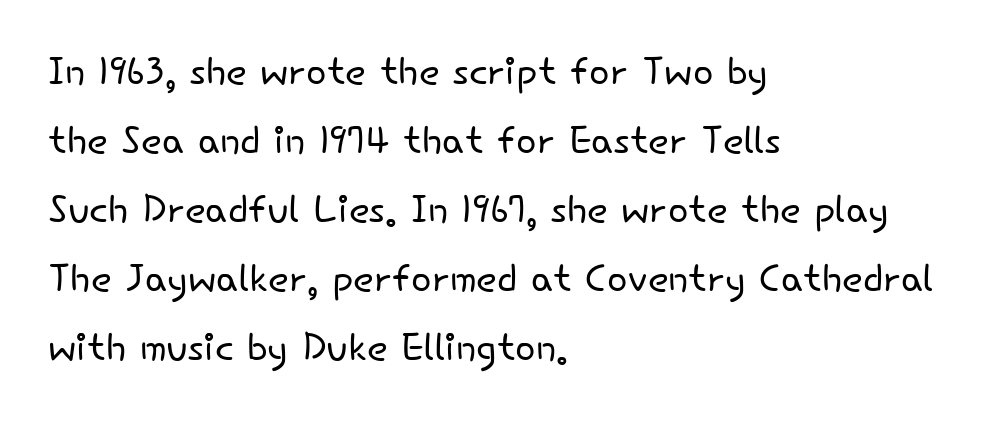
{"serif": "no", "italic": "no", "bold": "no", "weight": "light", "width": "normal", "stroke_contrast": "low", "x_height": "small", "monospaced": "no", "underline": "no", "align": "left", "line_spacing": "normal", "line_spacing_ratio": 1.28, "letter_spacing": "normal", "letter_spacing_em": 0.0, "glyph_px": 54}
